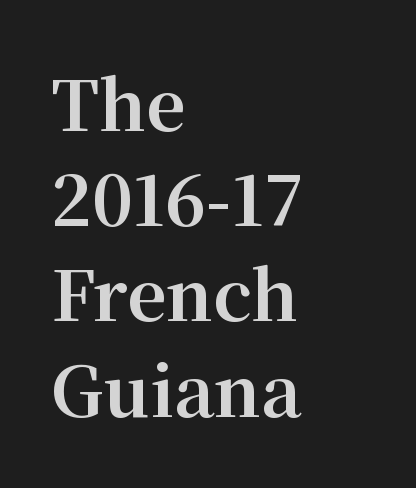
The image shows 69 px bold serif type, upright; set left-aligned, normal line spacing (1.38x), normal letter spacing, not underlined; medium stroke contrast and a medium x-height.
